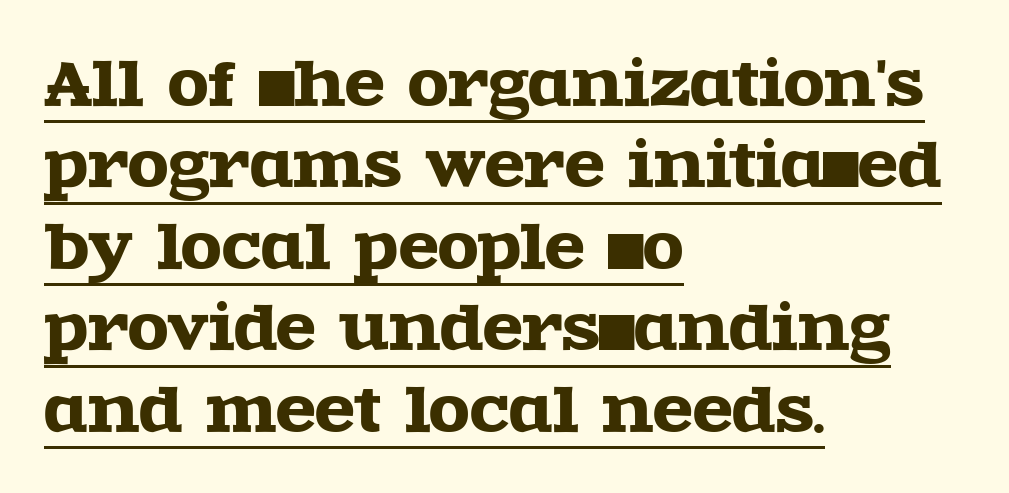
Style check: upright. Font category for this specimen: serif. The rendered words wear a rule along their underside. Short note: letters normally spaced.
